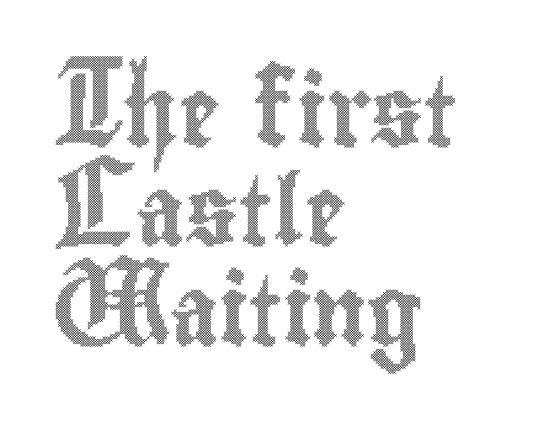
The letterforms sit shoulder to shoulder at normal distance. The letters stand upright; this is a roman face. You could not count columns in this text — the font is proportionally spaced. All the whitespace from short lines collects on the right. Notice how descenders clear the ascenders below comfortably — that's standard leading. The zone under the glyphs is completely vacant.
